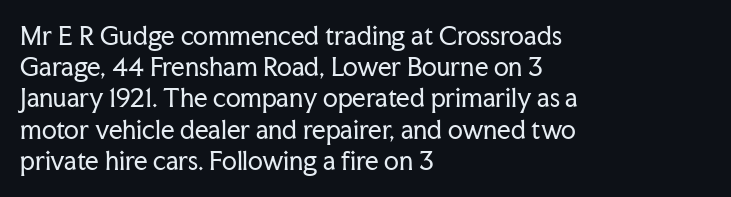
The ragged edge is on the right, which tells us the setting is flush left. The passage shown is not underscored anywhere. These lines were composed using upright roman letters. This sample uses plain, unmodified letter spacing. Reading down the column, the eye jumps a familiar distance to each next line.
